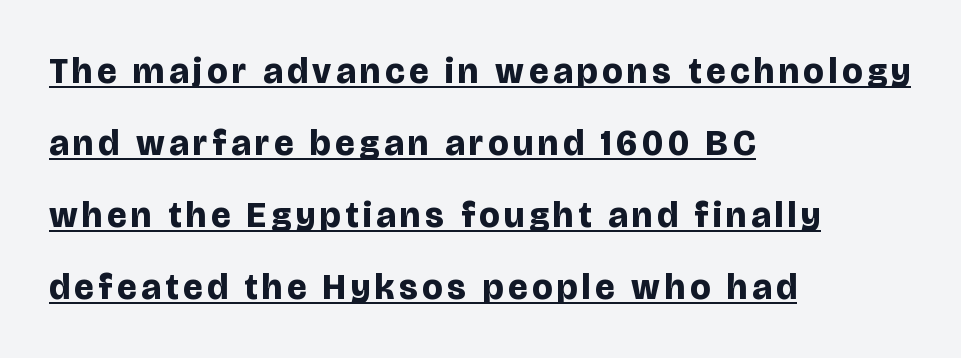
The image shows 36 px bold sans-serif type, upright; set left-aligned, loose line spacing (2.0x), underlined; low stroke contrast and a large x-height.
